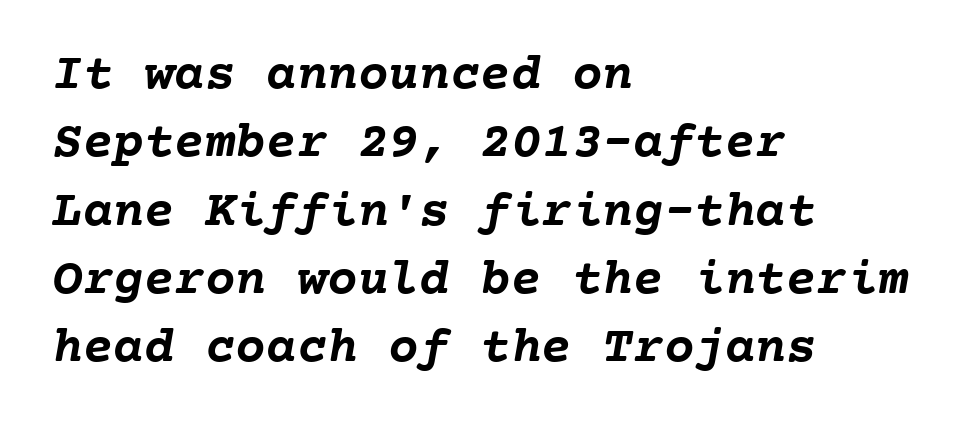
Visually the block forms a straight wall on the left and a jagged coastline on the right. Tracking here is standard; glyphs follow each other at the usual distance. The glyphs are unaccompanied by any horizontal stroke below them. Plenty of ink on the page — the face is bold. Is this a fixed-width face? Yes — each glyph sits in an identical cell.
